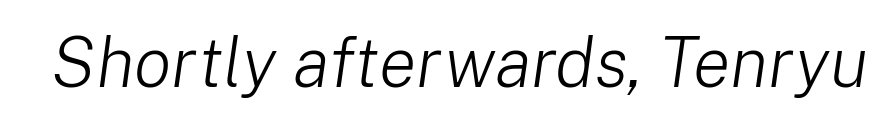
{"italic": "yes", "lean": "right", "slant_degrees": 8, "bold": "no", "weight": "light", "width": "normal", "stroke_contrast": "low", "x_height": "medium", "monospaced": "no", "underline": "no", "letter_spacing": "normal", "letter_spacing_em": 0.0, "glyph_px": 70}
